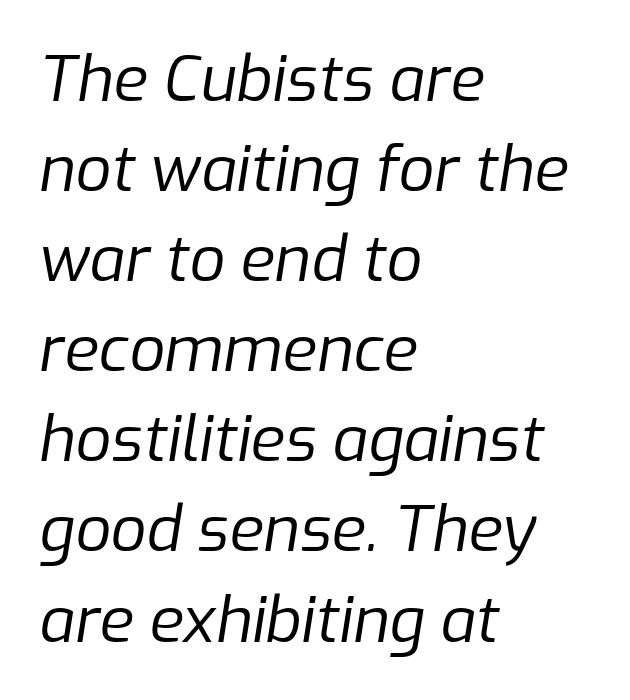
Q: Is the text bold? A: No.
Q: Is the text italic (slanted)? A: Yes, it leans right by about 9 degrees.
Q: Is the text underlined? A: No.
Q: How is the paragraph aligned? A: Left-aligned.
Q: Is the spacing between letters normal or unusually wide? A: Normal.
Q: Is the spacing between lines tight, normal or loose? A: Normal.
Q: Width (condensed, normal, or wide)? A: Normal.
Q: Stroke contrast? A: Low.
Q: x-height? A: Medium.
Q: Monospaced? A: No.
